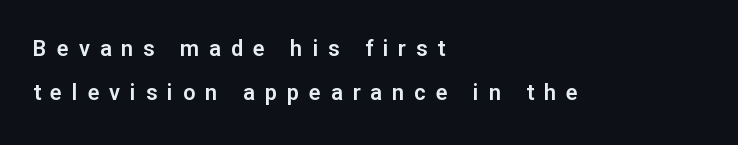
{"italic": "no", "underline": "no", "align": "left", "line_spacing": "loose", "line_spacing_ratio": 1.98, "letter_spacing": "wide", "letter_spacing_em": 0.45, "glyph_px": 22}
